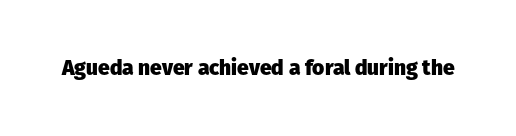
{"italic": "no", "bold": "yes", "underline": "no", "letter_spacing": "normal", "letter_spacing_em": 0.0, "glyph_px": 21}
